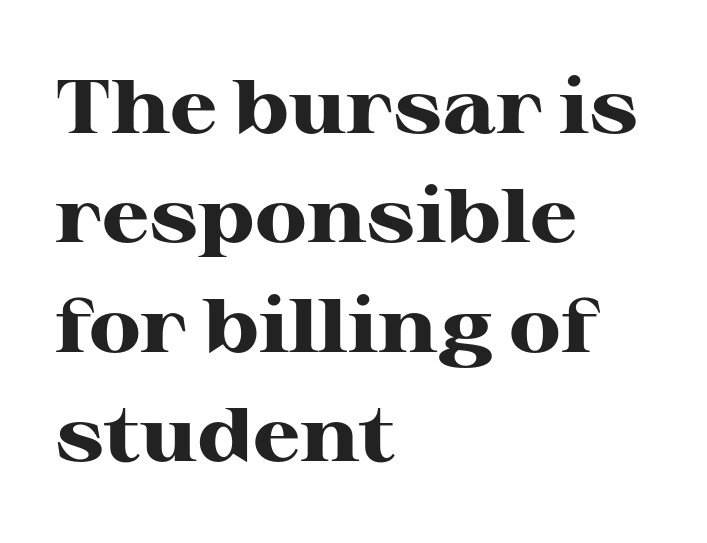
{"serif": "yes", "italic": "no", "bold": "yes", "weight": "heavy", "width": "wide", "stroke_contrast": "high", "x_height": "medium", "monospaced": "no", "underline": "no", "align": "left", "line_spacing": "normal", "line_spacing_ratio": 1.44, "letter_spacing": "normal", "letter_spacing_em": 0.0, "glyph_px": 76}
